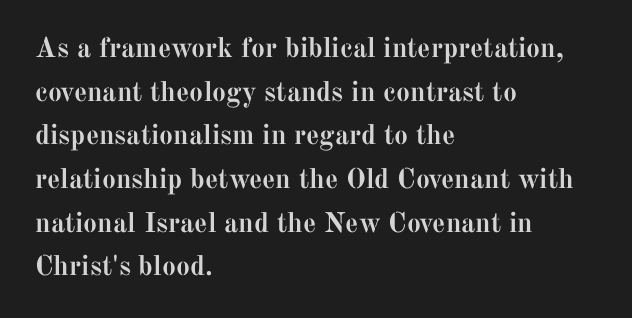
{"serif": "yes", "italic": "no", "bold": "yes", "weight": "semibold", "width": "normal", "stroke_contrast": "medium", "x_height": "medium", "monospaced": "no", "underline": "no", "align": "left", "line_spacing": "normal", "line_spacing_ratio": 1.56, "letter_spacing": "normal", "letter_spacing_em": 0.0, "glyph_px": 28}
